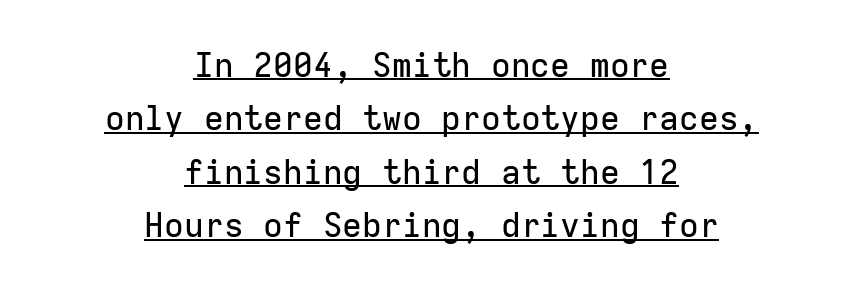
The image shows 33 px sans-serif type, upright, monospaced; set centered, normal line spacing (1.62x), normal letter spacing, underlined; low stroke contrast and a medium x-height.
